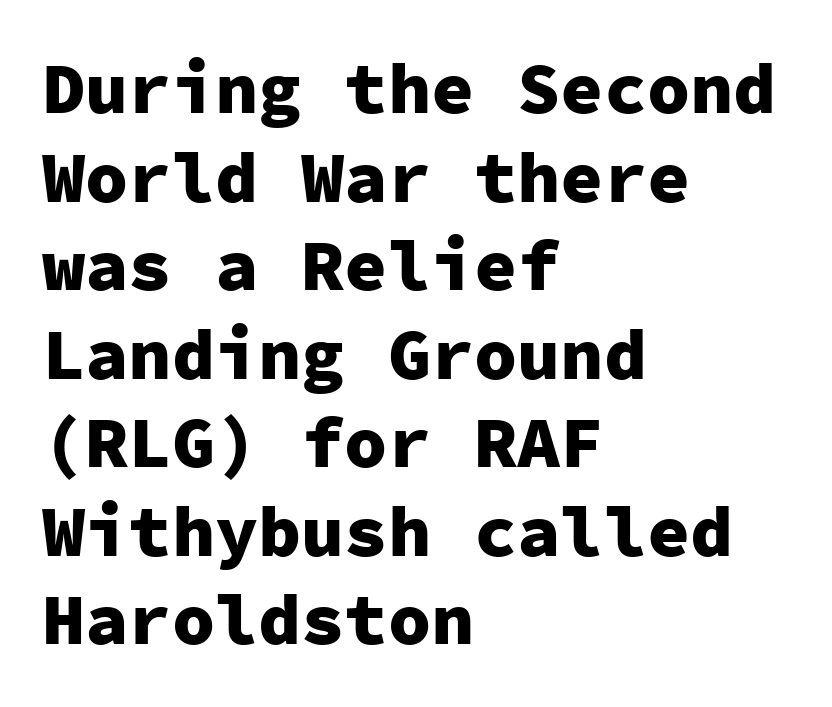
{"serif": "no", "italic": "no", "bold": "yes", "weight": "heavy", "width": "normal", "stroke_contrast": "low", "x_height": "medium", "monospaced": "yes", "underline": "no", "align": "left", "line_spacing_ratio": 1.23, "letter_spacing": "normal", "letter_spacing_em": 0.0, "glyph_px": 72}
